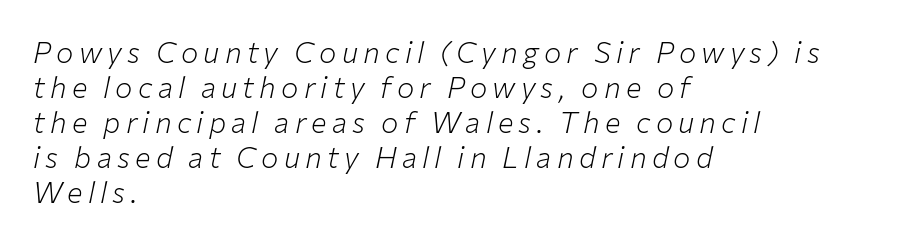
Q: Is the text bold? A: No.
Q: Is the text italic (slanted)? A: Yes, it leans right by about 12 degrees.
Q: Is the text underlined? A: No.
Q: How is the paragraph aligned? A: Left-aligned.
Q: Width (condensed, normal, or wide)? A: Normal.
Q: Stroke contrast? A: Low.
Q: x-height? A: Medium.
Q: Monospaced? A: No.
